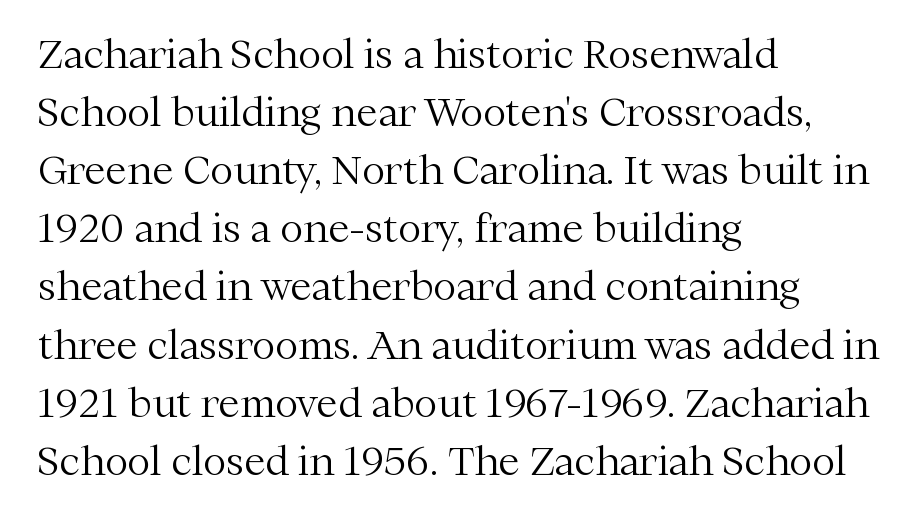
The rendering anchors every line to the left-hand side. Does the type have serifs? Yes, each stem ends in a small foot. Whoever set this chose a conventional vertical rhythm. Each stroke keeps to a modest, everyday thickness or less. Observe the ordinary spacing: letters are neighbours, not strangers.
